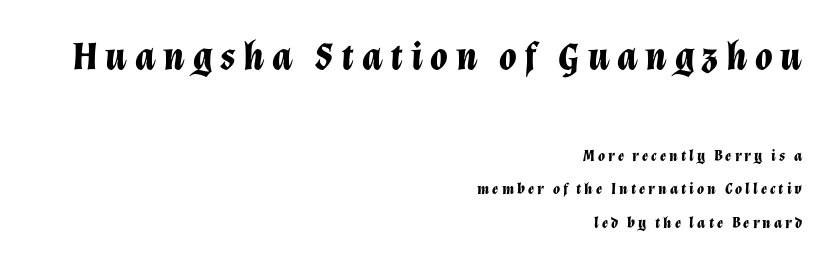
{"italic": "yes", "lean": "right", "slant_degrees": 12, "bold": "yes", "weight": "bold", "width": "normal", "stroke_contrast": "low", "x_height": "medium", "monospaced": "no", "underline": "no", "align": "right", "line_spacing": "loose", "line_spacing_ratio": 2.08, "larger_block": "first", "size_ratio": 2.5, "glyph_px": 40}
